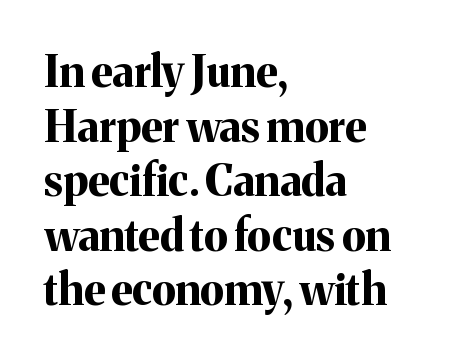
The image shows 43 px bold serif type, upright; set left-aligned, normal line spacing (1.27x), normal letter spacing, not underlined; medium stroke contrast and a medium x-height.
